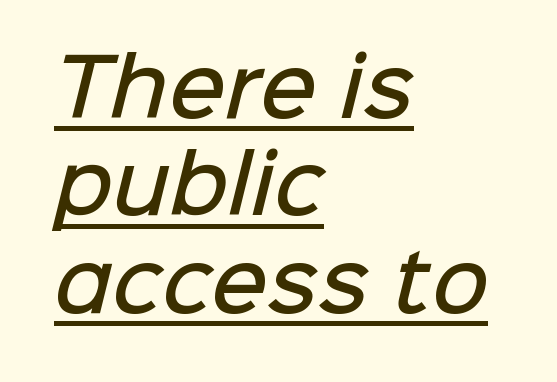
The image shows 78 px semibold sans-serif type; set left-aligned, normal line spacing (1.25x), normal letter spacing, underlined; low stroke contrast and a medium x-height.
